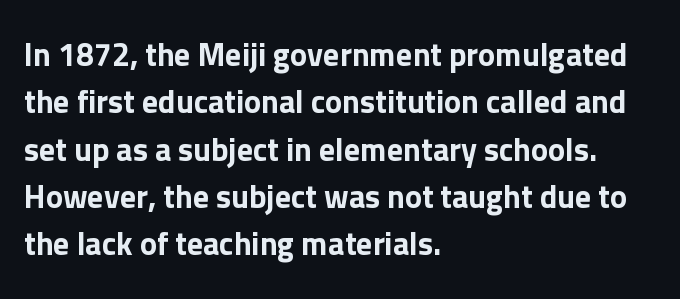
Q: Is the text italic (slanted)? A: No, it is upright.
Q: Is the typeface a serif or a sans-serif typeface? A: Sans-serif.
Q: Is the text underlined? A: No.
Q: How is the paragraph aligned? A: Left-aligned.
Q: Is the spacing between letters normal or unusually wide? A: Normal.
Q: Is the spacing between lines tight, normal or loose? A: Normal.
Q: Width (condensed, normal, or wide)? A: Normal.
Q: Stroke contrast? A: Low.
Q: x-height? A: Medium.
Q: Monospaced? A: No.
